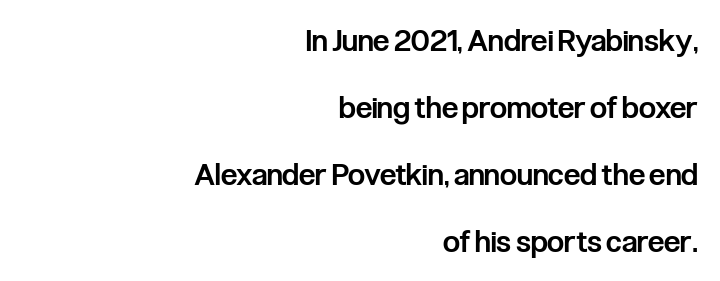
{"serif": "no", "italic": "no", "bold": "semi", "weight": "semibold", "width": "condensed", "stroke_contrast": "low", "x_height": "medium", "monospaced": "no", "underline": "no", "align": "right", "line_spacing": "loose", "line_spacing_ratio": 2.23, "letter_spacing": "normal", "letter_spacing_em": 0.0, "glyph_px": 30}
